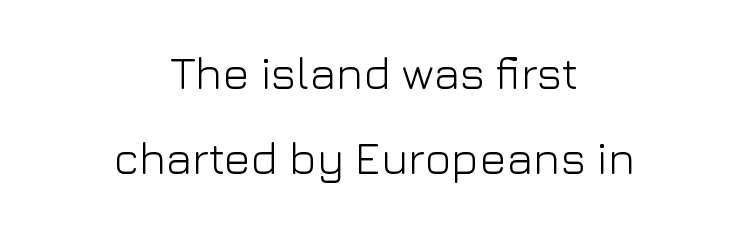
Q: Is the text bold? A: No.
Q: Is the text italic (slanted)? A: No, it is upright.
Q: Is the typeface a serif or a sans-serif typeface? A: Sans-serif.
Q: Is the text underlined? A: No.
Q: How is the paragraph aligned? A: Centered.
Q: Is the spacing between letters normal or unusually wide? A: Normal.
Q: Is the spacing between lines tight, normal or loose? A: Loose.
Q: Width (condensed, normal, or wide)? A: Normal.
Q: Stroke contrast? A: Low.
Q: x-height? A: Medium.
Q: Monospaced? A: No.
